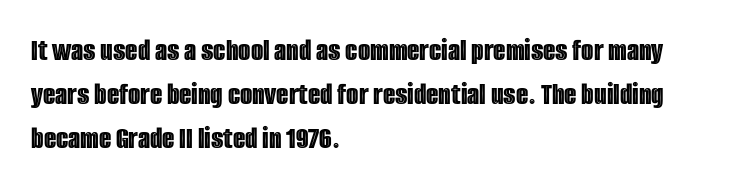
Varying glyph widths throughout — classic text-font behaviour. Underline: absent. If you drew a line through each stem, it would be perfectly vertical. The gaps between neighbouring characters are ordinary and unremarkable.
